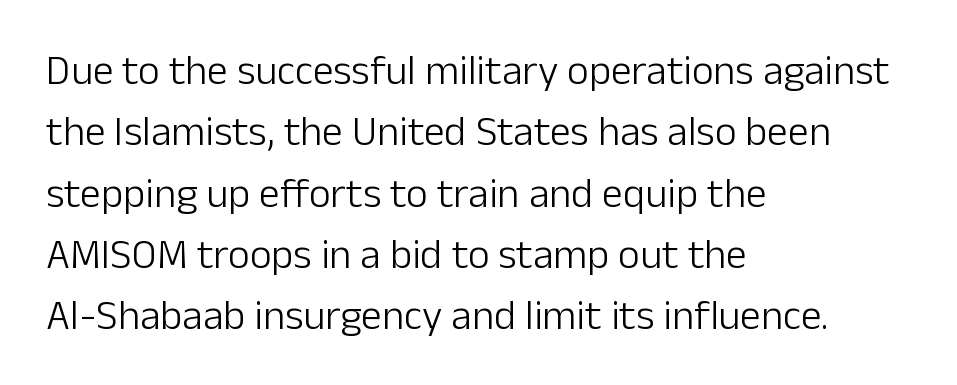
Q: Is the text bold? A: No.
Q: Is the text italic (slanted)? A: No, it is upright.
Q: Is the typeface a serif or a sans-serif typeface? A: Sans-serif.
Q: Is the text underlined? A: No.
Q: How is the paragraph aligned? A: Left-aligned.
Q: Is the spacing between letters normal or unusually wide? A: Normal.
Q: Is the spacing between lines tight, normal or loose? A: Normal.
Q: Width (condensed, normal, or wide)? A: Normal.
Q: Stroke contrast? A: Low.
Q: x-height? A: Medium.
Q: Monospaced? A: No.
